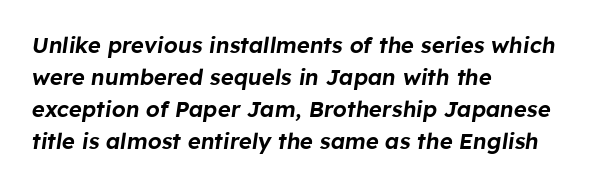
Q: Is the text italic (slanted)? A: Yes, it leans right by about 8 degrees.
Q: Is the text underlined? A: No.
Q: How is the paragraph aligned? A: Left-aligned.
Q: Is the spacing between letters normal or unusually wide? A: Normal.
Q: Is the spacing between lines tight, normal or loose? A: Normal.
